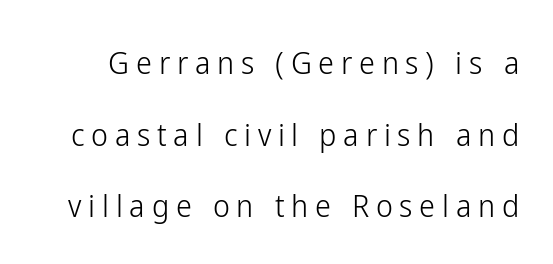
The image shows 32 px light, condensed sans-serif type, upright; set loose line spacing (2.24x), unusually wide letter spacing (+0.21 em), not underlined; low stroke contrast and a medium x-height.
